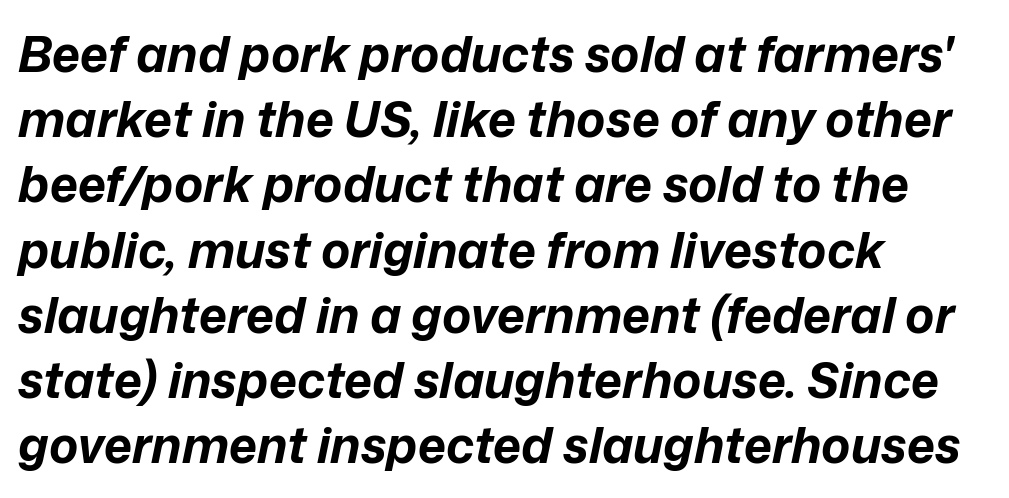
{"italic": "yes", "lean": "right", "slant_degrees": 12, "bold": "yes", "weight": "bold", "width": "normal", "stroke_contrast": "low", "x_height": "medium", "monospaced": "no", "underline": "no", "align": "left", "line_spacing": "normal", "line_spacing_ratio": 1.33, "letter_spacing": "normal", "letter_spacing_em": 0.0, "glyph_px": 49}
